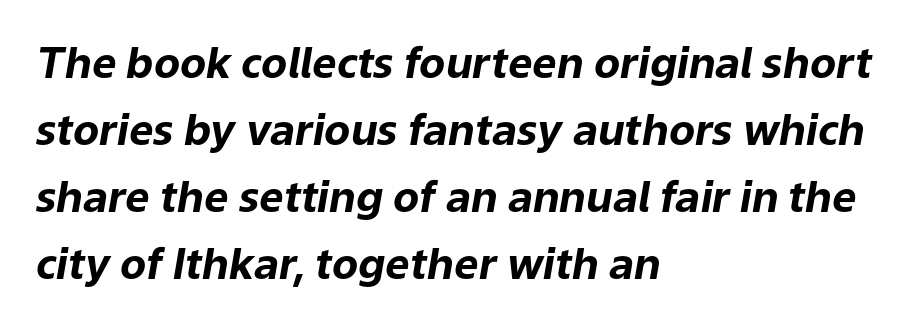
{"italic": "yes", "lean": "right", "slant_degrees": 9, "bold": "yes", "weight": "bold", "width": "normal", "stroke_contrast": "low", "x_height": "medium", "monospaced": "no", "underline": "no", "align": "left", "line_spacing": "normal", "line_spacing_ratio": 1.56, "letter_spacing": "normal", "letter_spacing_em": 0.0, "glyph_px": 43}
